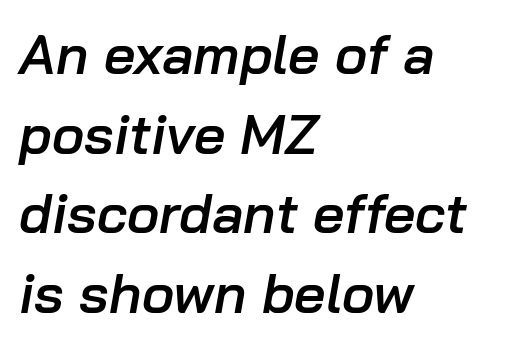
{"italic": "yes", "lean": "right", "slant_degrees": 10, "bold": "semi", "weight": "semibold", "width": "normal", "stroke_contrast": "low", "x_height": "medium", "monospaced": "no", "underline": "no", "align": "left", "line_spacing": "normal", "line_spacing_ratio": 1.45, "letter_spacing": "normal", "letter_spacing_em": 0.0, "glyph_px": 55}
